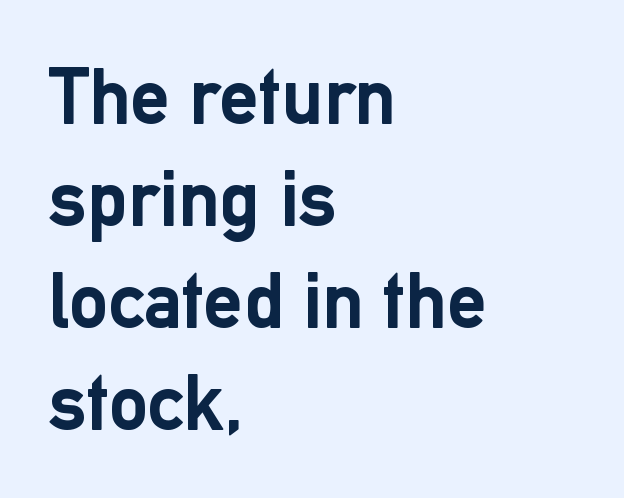
Q: Is the text bold? A: Yes.
Q: Is the text italic (slanted)? A: No, it is upright.
Q: Is the typeface a serif or a sans-serif typeface? A: Sans-serif.
Q: Is the text underlined? A: No.
Q: How is the paragraph aligned? A: Left-aligned.
Q: Is the spacing between letters normal or unusually wide? A: Normal.
Q: Is the spacing between lines tight, normal or loose? A: Normal.
Q: Width (condensed, normal, or wide)? A: Normal.
Q: Stroke contrast? A: Low.
Q: x-height? A: Medium.
Q: Monospaced? A: No.
